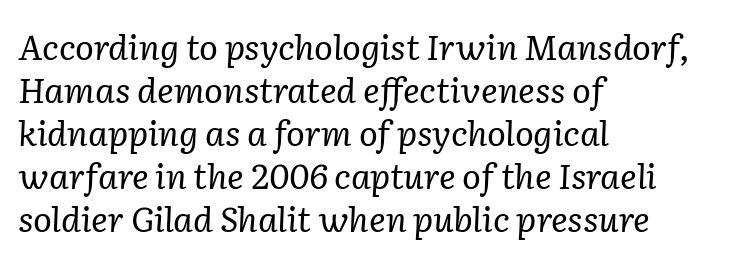
Casual observation: everything's shoved over to the left. No word sits above an underline. The letters sit at their default tracking, neither squeezed nor spread. Weight: regular or lighter. In terms of posture, this sample is oblique.
